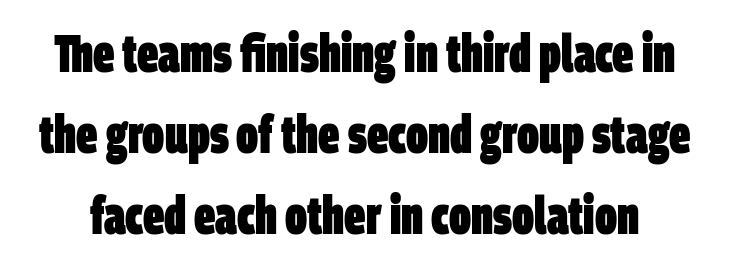
Q: Is the text bold? A: Yes.
Q: Is the typeface a serif or a sans-serif typeface? A: Sans-serif.
Q: Is the text underlined? A: No.
Q: Is the spacing between letters normal or unusually wide? A: Normal.
Q: Is the spacing between lines tight, normal or loose? A: Normal.
Q: Width (condensed, normal, or wide)? A: Condensed.
Q: Stroke contrast? A: Low.
Q: x-height? A: Large.
Q: Monospaced? A: No.
